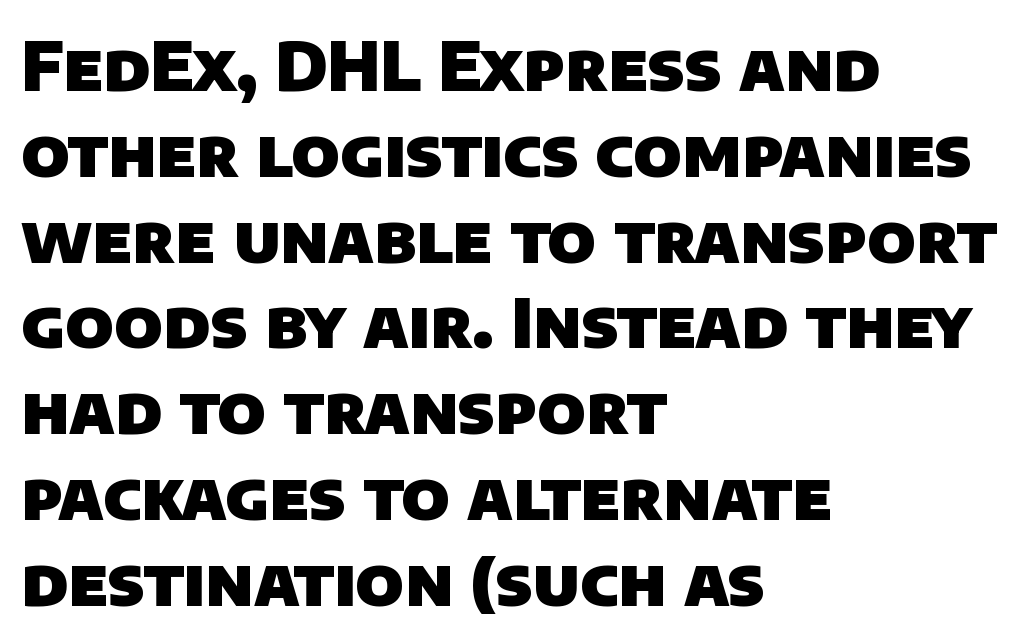
{"serif": "no", "bold": "yes", "weight": "heavy", "width": "normal", "stroke_contrast": "low", "x_height": "large", "monospaced": "no", "underline": "no", "align": "left", "line_spacing": "normal", "line_spacing_ratio": 1.28, "letter_spacing": "normal", "letter_spacing_em": 0.0, "glyph_px": 67}
